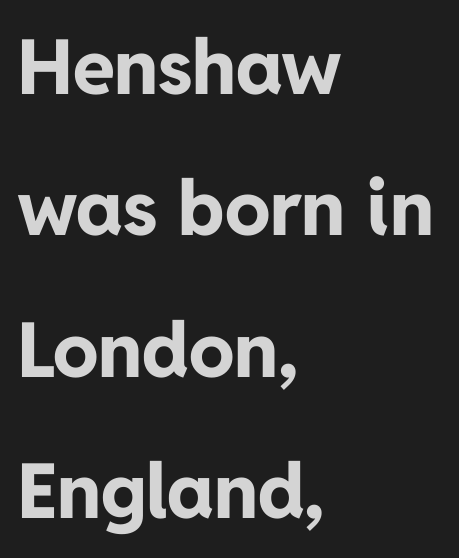
The image shows 76 px bold sans-serif type, upright; set left-aligned, line spacing 1.86x, normal letter spacing, not underlined; low stroke contrast and a medium x-height.
